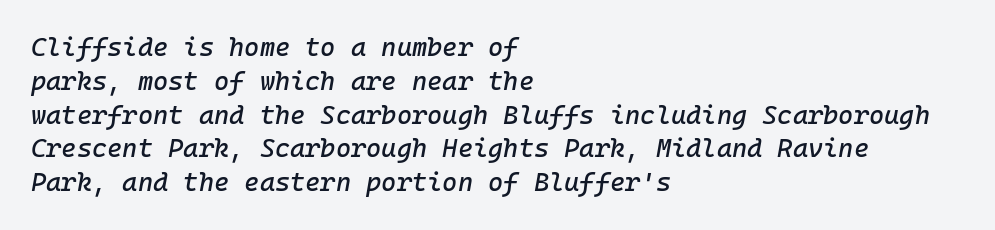
The image shows 26 px text type, italic (leaning right); set left-aligned, normal line spacing (1.3x), normal letter spacing, not underlined.
